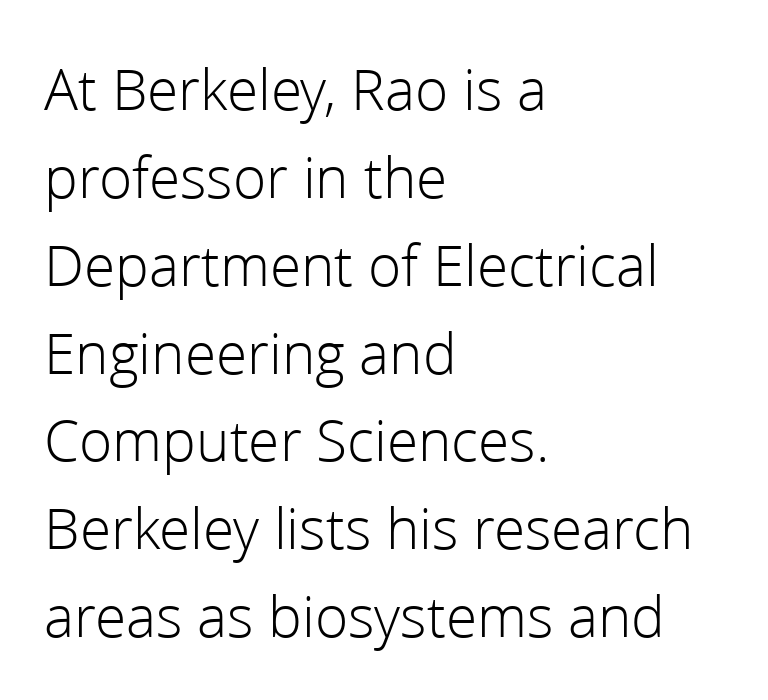
{"serif": "no", "italic": "no", "bold": "no", "weight": "light", "width": "normal", "stroke_contrast": "low", "x_height": "medium", "monospaced": "no", "underline": "no", "align": "left", "line_spacing": "normal", "line_spacing_ratio": 1.44, "letter_spacing": "normal", "letter_spacing_em": 0.0, "glyph_px": 61}
